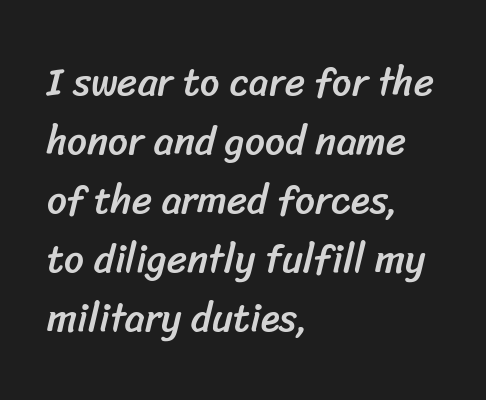
The image shows 39 px sans-serif type; set left-aligned, normal line spacing (1.51x), normal letter spacing, not underlined; low stroke contrast and a medium x-height.
